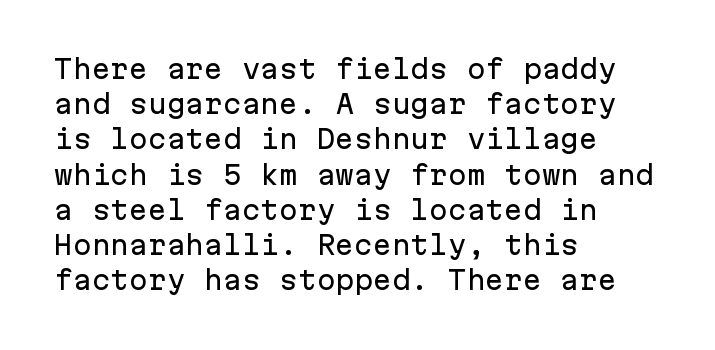
Posture: straight, roman, zero tilt. This rendering uses left alignment, leaving the right contour irregular. This sample keeps an unexceptional amount of space between lines. Bare-footed words on every line.
